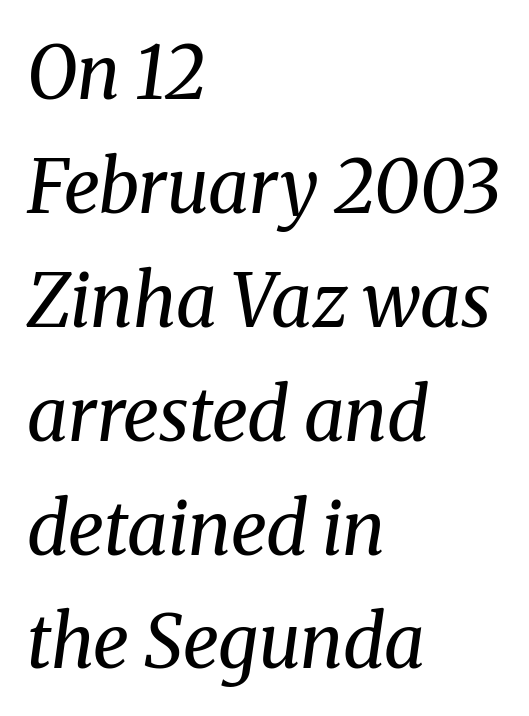
{"serif": "yes", "italic": "yes", "lean": "right", "slant_degrees": 8, "bold": "no", "weight": "regular", "width": "normal", "stroke_contrast": "medium", "x_height": "medium", "monospaced": "no", "underline": "no", "align": "left", "line_spacing": "normal", "line_spacing_ratio": 1.56, "letter_spacing": "normal", "letter_spacing_em": 0.0, "glyph_px": 73}
